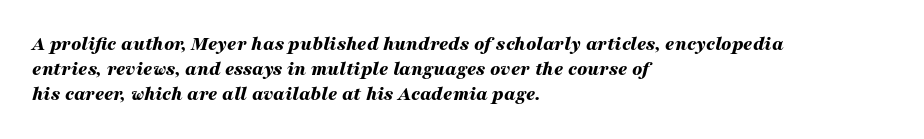
Q: Is the text bold? A: Yes.
Q: Is the text italic (slanted)? A: Yes, it leans right by about 16 degrees.
Q: Is the text underlined? A: No.
Q: How is the paragraph aligned? A: Left-aligned.
Q: Is the spacing between letters normal or unusually wide? A: Normal.
Q: Is the spacing between lines tight, normal or loose? A: Normal.
